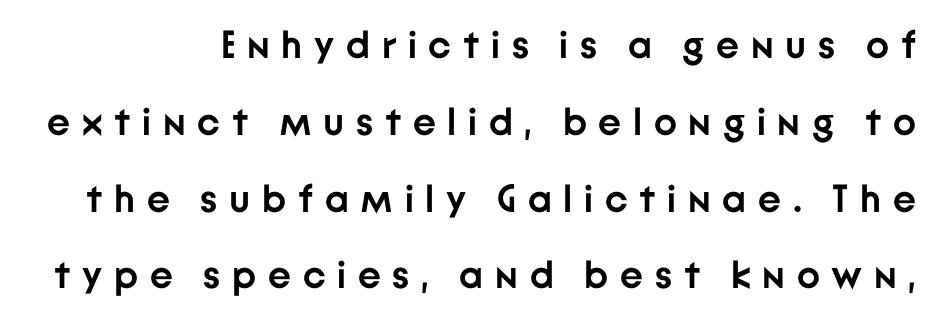
{"serif": "no", "italic": "no", "bold": "yes", "weight": "semibold", "width": "normal", "stroke_contrast": "low", "x_height": "medium", "monospaced": "no", "underline": "no", "line_spacing": "loose", "line_spacing_ratio": 1.97, "letter_spacing": "wide", "letter_spacing_em": 0.3, "glyph_px": 39}
